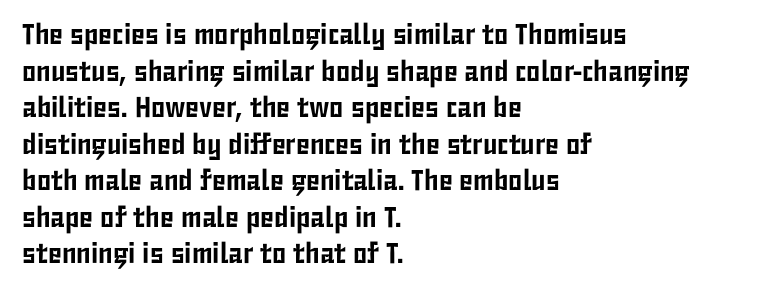
Q: Is the text italic (slanted)? A: No, it is upright.
Q: Is the typeface a serif or a sans-serif typeface? A: Sans-serif.
Q: Is the text underlined? A: No.
Q: How is the paragraph aligned? A: Left-aligned.
Q: Is the spacing between letters normal or unusually wide? A: Normal.
Q: Is the spacing between lines tight, normal or loose? A: Normal.
Q: Width (condensed, normal, or wide)? A: Condensed.
Q: Stroke contrast? A: Low.
Q: x-height? A: Medium.
Q: Monospaced? A: No.
